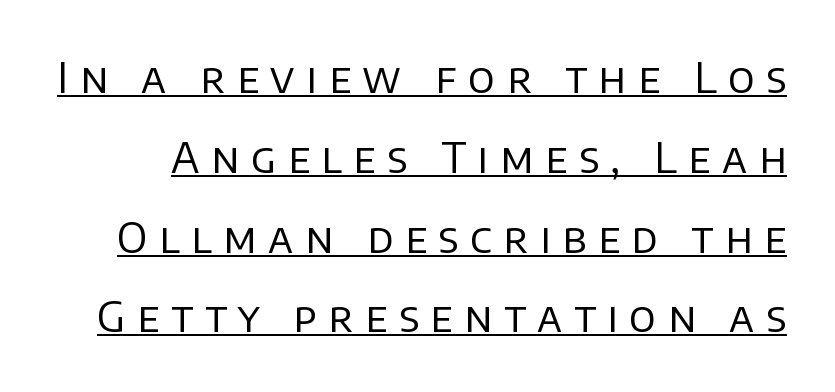
{"serif": "no", "italic": "no", "bold": "no", "weight": "regular", "width": "normal", "stroke_contrast": "low", "x_height": "large", "monospaced": "no", "underline": "yes", "line_spacing": "loose", "line_spacing_ratio": 1.9, "letter_spacing": "wide", "letter_spacing_em": 0.28, "glyph_px": 42}
